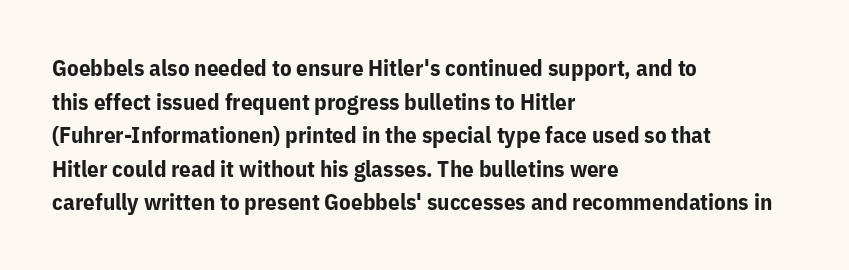
The image shows 23 px bold type, upright; set left-aligned, normal line spacing (1.46x), normal letter spacing, not underlined.
